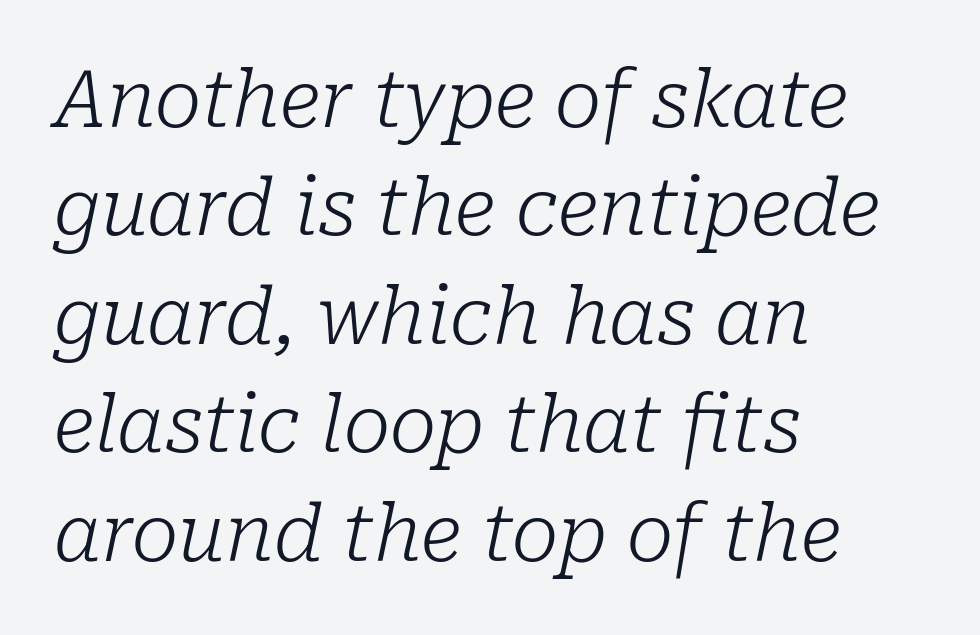
Emphasis-style slanted type is in use. Look at the tracking — it's just the regular setting, nothing added. The rendering uses natural spacing where letterforms have individual widths. Descenders are the only things crossing below the line.
